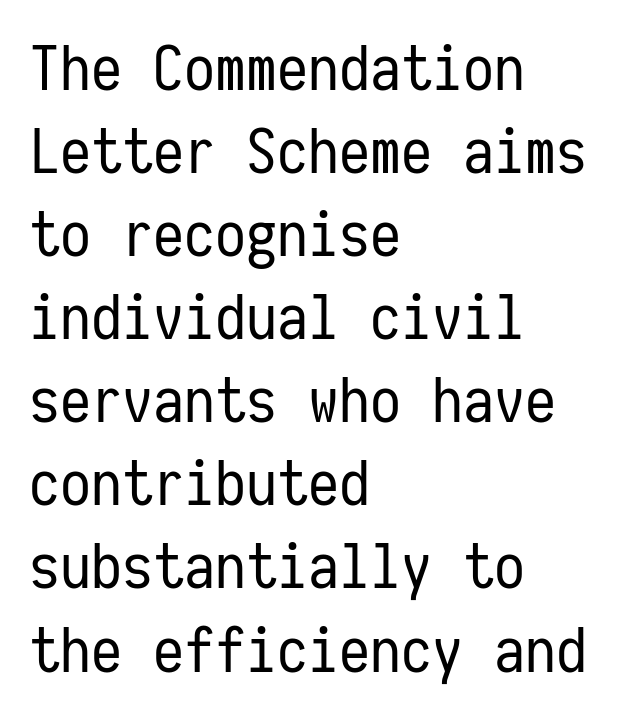
{"serif": "no", "italic": "no", "bold": "no", "weight": "regular", "width": "condensed", "stroke_contrast": "low", "x_height": "medium", "monospaced": "yes", "underline": "no", "align": "left", "line_spacing": "normal", "line_spacing_ratio": 1.34, "letter_spacing": "normal", "letter_spacing_em": 0.0, "glyph_px": 62}
